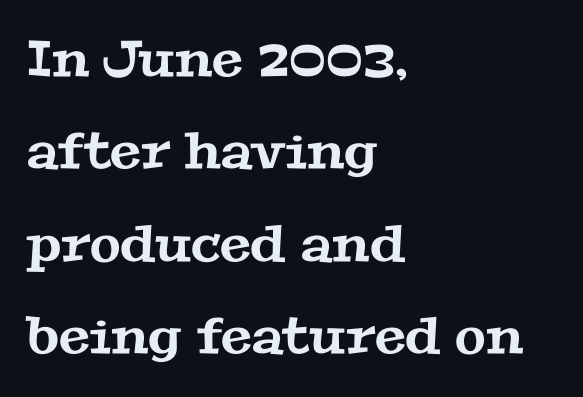
The image shows 50 px wide serif type; set left-aligned, line spacing 1.85x, normal letter spacing, not underlined; medium stroke contrast and a medium x-height.
